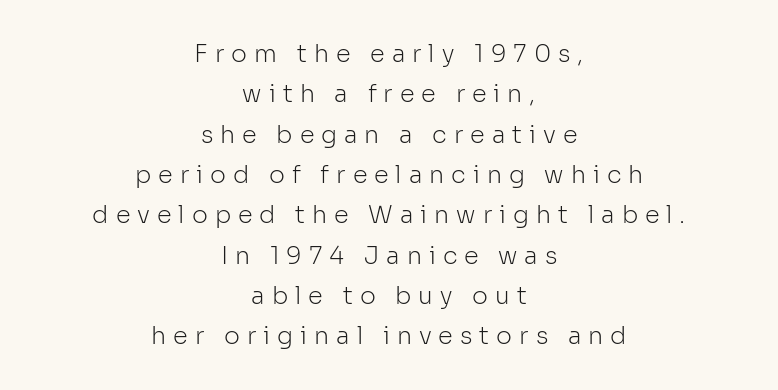
Q: Is the text bold? A: No.
Q: Is the text italic (slanted)? A: No, it is upright.
Q: Is the text underlined? A: No.
Q: How is the paragraph aligned? A: Centered.
Q: Is the spacing between letters normal or unusually wide? A: Unusually wide.
Q: Is the spacing between lines tight, normal or loose? A: Normal.
